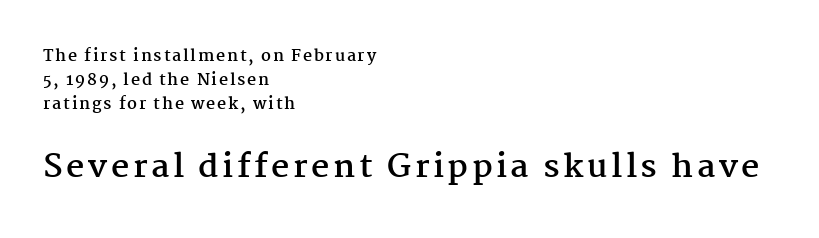
The image shows 32 px semibold serif type, upright; set left-aligned, normal line spacing (1.5x), not underlined; the second (bottom) block is 2.0x larger; medium stroke contrast and a medium x-height.
